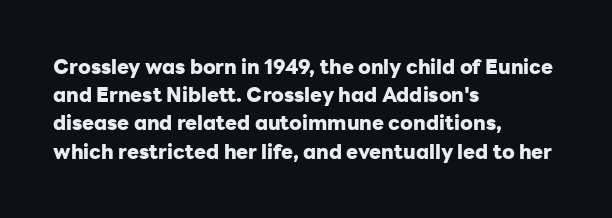
The image shows 20 px bold type, upright; set left-aligned, normal line spacing (1.41x), normal letter spacing, not underlined.
